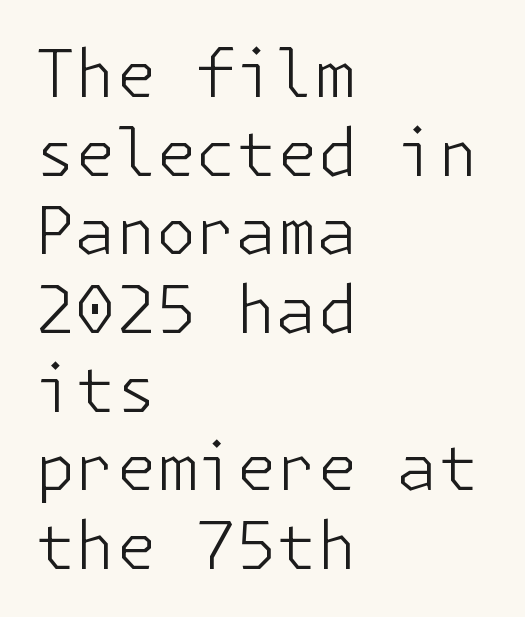
{"serif": "no", "italic": "no", "bold": "no", "weight": "light", "width": "normal", "stroke_contrast": "low", "x_height": "medium", "underline": "no", "align": "left", "line_spacing_ratio": 1.21, "letter_spacing": "normal", "letter_spacing_em": 0.0, "glyph_px": 65}
